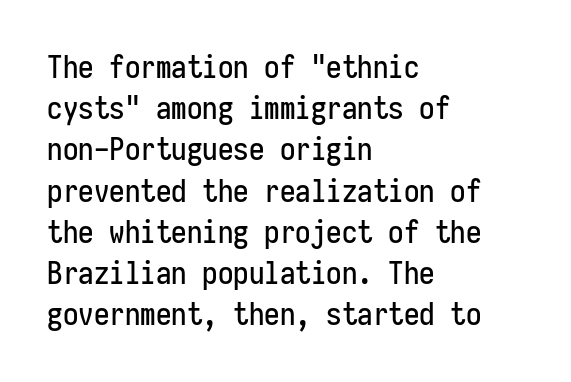
Q: Is the text italic (slanted)? A: No, it is upright.
Q: Is the typeface a serif or a sans-serif typeface? A: Sans-serif.
Q: Is the text underlined? A: No.
Q: How is the paragraph aligned? A: Left-aligned.
Q: Is the spacing between letters normal or unusually wide? A: Normal.
Q: Is the spacing between lines tight, normal or loose? A: Normal.
Q: Width (condensed, normal, or wide)? A: Condensed.
Q: Stroke contrast? A: Low.
Q: x-height? A: Medium.
Q: Monospaced? A: Yes.
